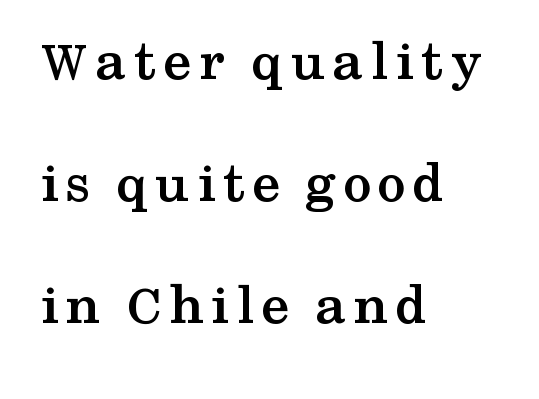
The image shows 57 px semibold, wide serif type, upright; set left-aligned, loose line spacing (2.14x), not underlined; medium stroke contrast and a medium x-height.
